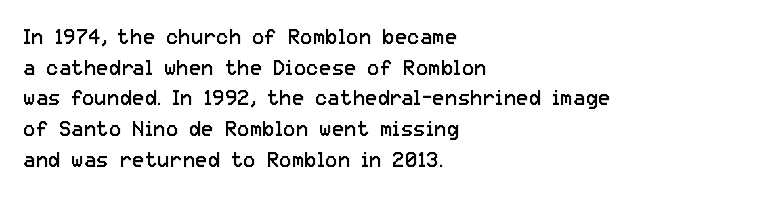
{"italic": "no", "bold": "no", "underline": "no", "align": "left", "line_spacing": "normal", "line_spacing_ratio": 1.46, "letter_spacing": "normal", "letter_spacing_em": 0.0, "glyph_px": 21}
